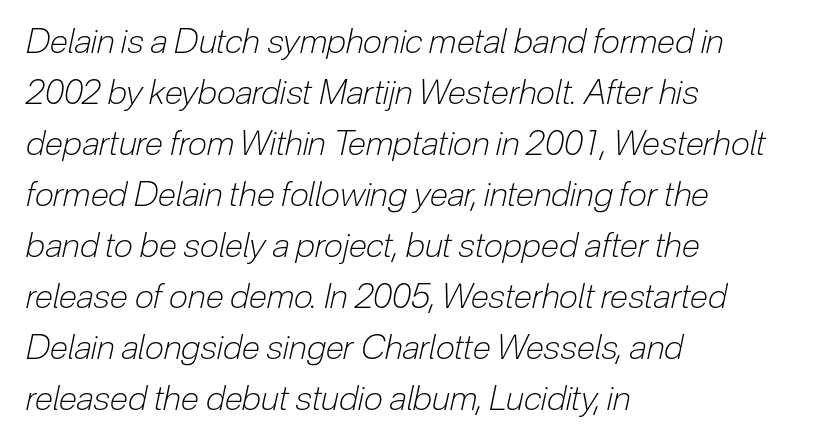
Q: Is the text bold? A: No.
Q: Is the text italic (slanted)? A: Yes, it leans right by about 12 degrees.
Q: Is the text underlined? A: No.
Q: How is the paragraph aligned? A: Left-aligned.
Q: Is the spacing between letters normal or unusually wide? A: Normal.
Q: Is the spacing between lines tight, normal or loose? A: Normal.
Q: Width (condensed, normal, or wide)? A: Condensed.
Q: Stroke contrast? A: Low.
Q: x-height? A: Medium.
Q: Monospaced? A: No.
